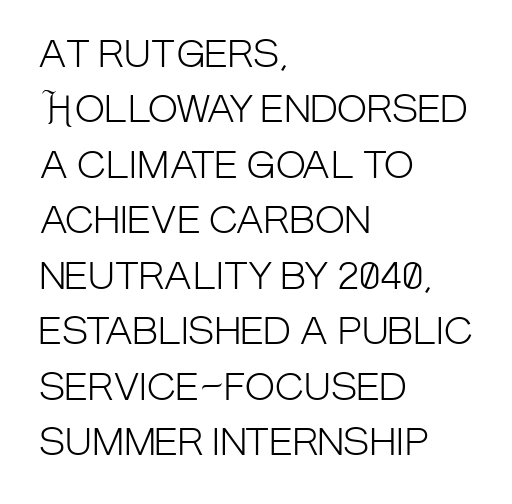
The image shows 36 px light, condensed sans-serif type, upright; set left-aligned, normal line spacing (1.54x), normal letter spacing, not underlined; low stroke contrast and a large x-height.
